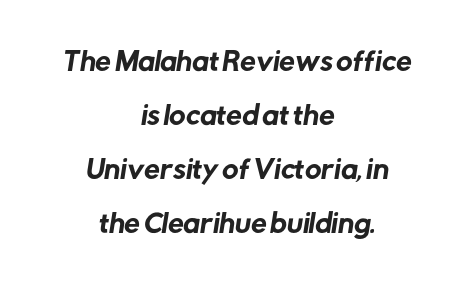
{"underline": "no", "align": "center", "line_spacing": "loose", "line_spacing_ratio": 2.16, "letter_spacing": "normal", "letter_spacing_em": 0.0, "glyph_px": 25}
